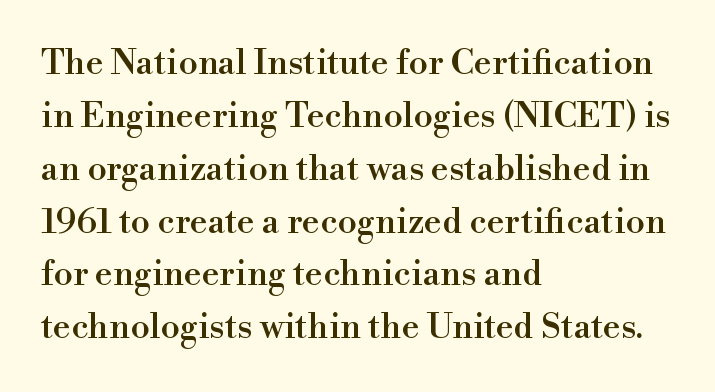
{"serif": "yes", "italic": "no", "width": "normal", "stroke_contrast": "high", "x_height": "small", "monospaced": "no", "underline": "no", "align": "left", "line_spacing": "normal", "line_spacing_ratio": 1.51, "letter_spacing": "normal", "letter_spacing_em": 0.0, "glyph_px": 35}
